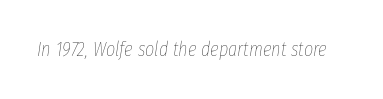
{"italic": "yes", "lean": "right", "slant_degrees": 8, "bold": "no", "underline": "no", "letter_spacing": "normal", "letter_spacing_em": 0.0, "glyph_px": 20}
